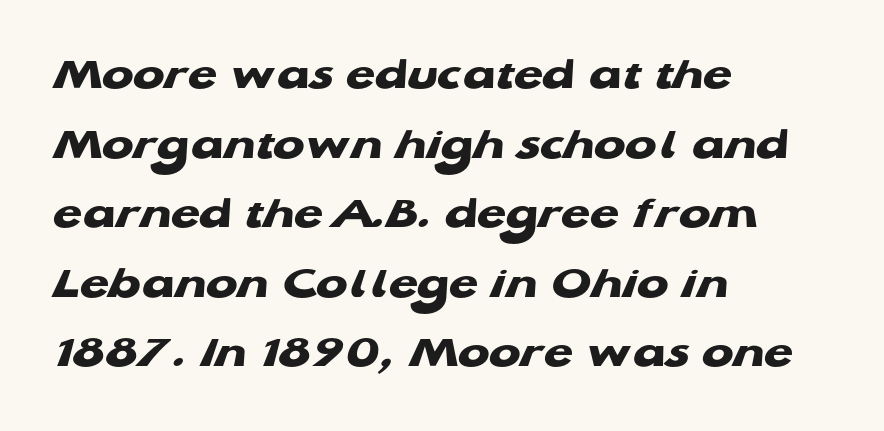
Q: Is the text bold? A: Yes.
Q: Is the typeface a serif or a sans-serif typeface? A: Sans-serif.
Q: Is the text underlined? A: No.
Q: How is the paragraph aligned? A: Left-aligned.
Q: Is the spacing between letters normal or unusually wide? A: Normal.
Q: Is the spacing between lines tight, normal or loose? A: Normal.
Q: Width (condensed, normal, or wide)? A: Wide.
Q: Stroke contrast? A: Low.
Q: x-height? A: Medium.
Q: Monospaced? A: No.
